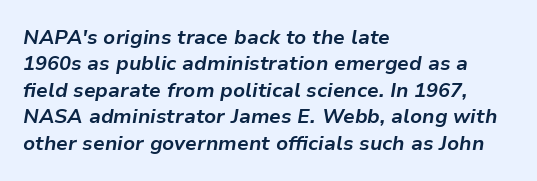
{"italic": "yes", "lean": "right", "slant_degrees": 9, "bold": "yes", "underline": "no", "align": "left", "line_spacing": "normal", "line_spacing_ratio": 1.32, "letter_spacing": "normal", "letter_spacing_em": 0.0, "glyph_px": 20}
